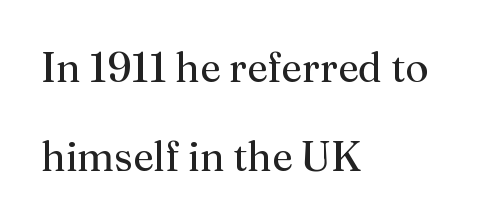
Q: Is the text bold? A: No.
Q: Is the text italic (slanted)? A: No, it is upright.
Q: Is the typeface a serif or a sans-serif typeface? A: Serif.
Q: Is the text underlined? A: No.
Q: How is the paragraph aligned? A: Left-aligned.
Q: Is the spacing between letters normal or unusually wide? A: Normal.
Q: Is the spacing between lines tight, normal or loose? A: Loose.
Q: Width (condensed, normal, or wide)? A: Normal.
Q: Stroke contrast? A: Medium.
Q: x-height? A: Medium.
Q: Monospaced? A: No.
